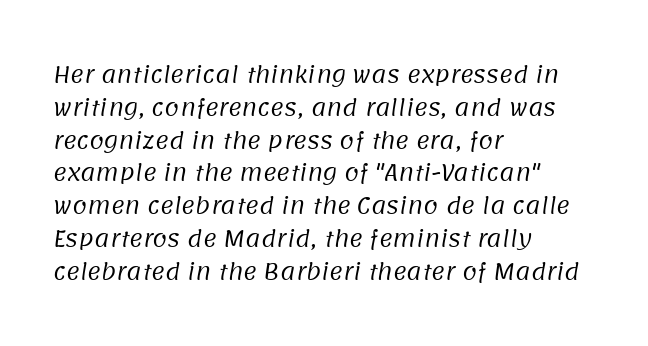
Quick note: underline off. Spacing between characters is what you'd get straight out of the box. Casual observation: everything's shoved over to the left. What's the leading like? Ordinary, nothing unusual. Stroke mass is kept to a normal reading level or below.
